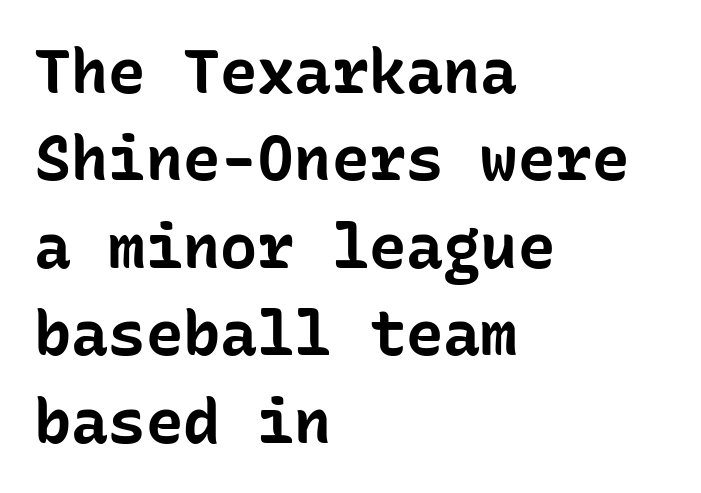
Q: Is the text bold? A: Yes.
Q: Is the text italic (slanted)? A: No, it is upright.
Q: Is the typeface a serif or a sans-serif typeface? A: Sans-serif.
Q: Is the text underlined? A: No.
Q: How is the paragraph aligned? A: Left-aligned.
Q: Is the spacing between letters normal or unusually wide? A: Normal.
Q: Is the spacing between lines tight, normal or loose? A: Normal.
Q: Width (condensed, normal, or wide)? A: Normal.
Q: Stroke contrast? A: Low.
Q: x-height? A: Medium.
Q: Monospaced? A: Yes.
